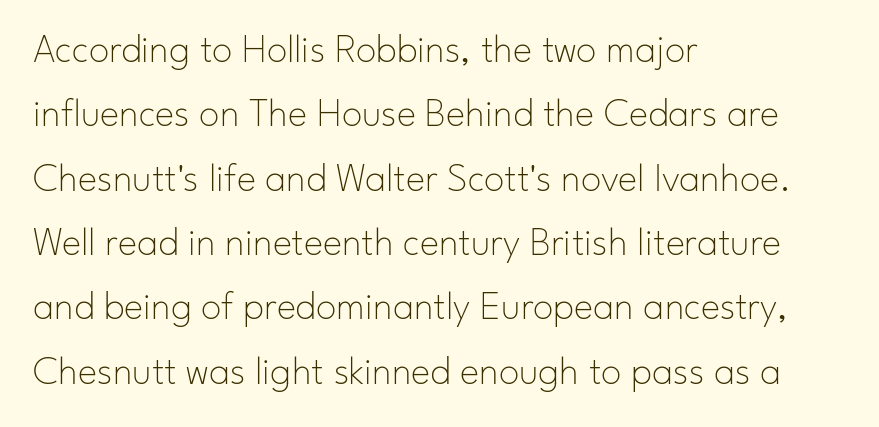
The image shows 41 px thin sans-serif type, upright; set left-aligned, normal line spacing (1.57x), normal letter spacing, not underlined; low stroke contrast and a small x-height.
